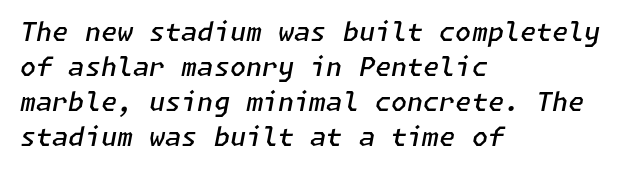
Words appear dense and cohesive because spacing is normal. Look at the stroke-to-counter ratio: somewhat heavy, a semibold. A clean baseline with only descenders dipping below it. Students, observe: this is what conventionally led text looks like. Short and long lines alike share a common starting point at left. The typography opts for an oblique posture over an upright one.
